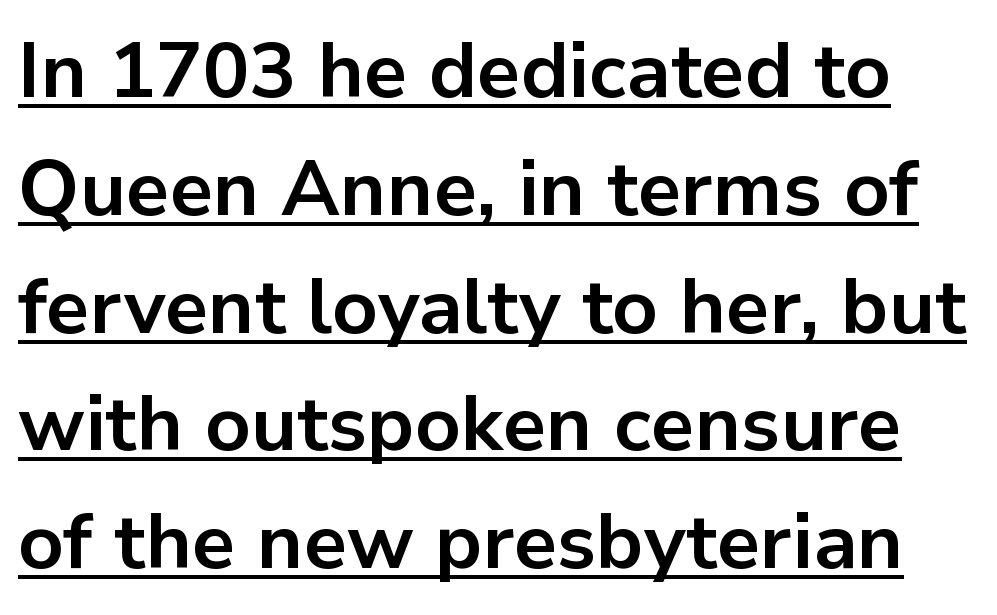
Q: Is the text bold? A: Yes.
Q: Is the text italic (slanted)? A: No, it is upright.
Q: Is the typeface a serif or a sans-serif typeface? A: Sans-serif.
Q: Is the text underlined? A: Yes.
Q: Is the spacing between letters normal or unusually wide? A: Normal.
Q: Is the spacing between lines tight, normal or loose? A: Normal.
Q: Width (condensed, normal, or wide)? A: Normal.
Q: Stroke contrast? A: Low.
Q: x-height? A: Medium.
Q: Monospaced? A: No.
